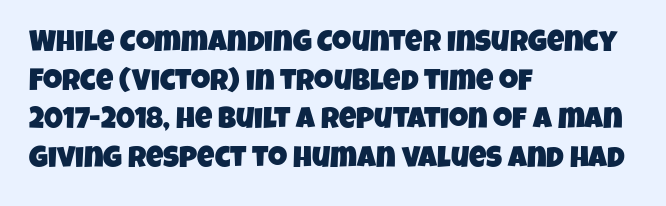
{"serif": "no", "width": "condensed", "stroke_contrast": "low", "x_height": "large", "monospaced": "no", "underline": "no", "align": "left", "line_spacing": "normal", "line_spacing_ratio": 1.29, "letter_spacing": "normal", "letter_spacing_em": 0.0, "glyph_px": 30}
